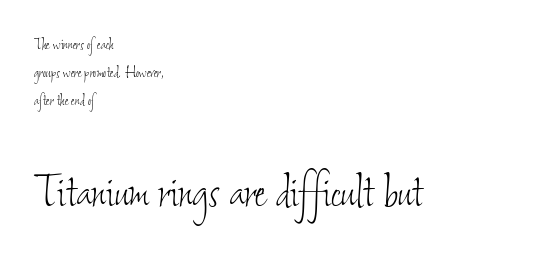
The image shows 54 px thin, condensed type; set left-aligned, normal line spacing (1.55x), normal letter spacing, not underlined; the second (bottom) block is 3.0x larger; low stroke contrast and a small x-height.
